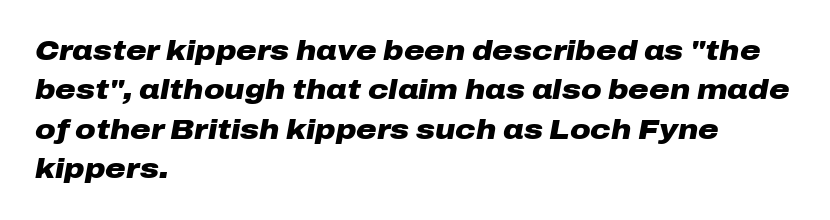
{"italic": "yes", "lean": "right", "slant_degrees": 10, "bold": "yes", "weight": "heavy", "width": "wide", "stroke_contrast": "low", "x_height": "medium", "monospaced": "no", "underline": "no", "align": "left", "line_spacing": "normal", "line_spacing_ratio": 1.41, "letter_spacing": "normal", "letter_spacing_em": 0.0, "glyph_px": 28}
